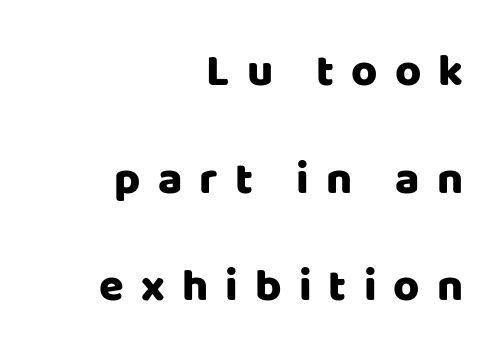
{"serif": "no", "italic": "no", "width": "normal", "stroke_contrast": "low", "x_height": "large", "monospaced": "no", "underline": "no", "align": "right", "line_spacing": "loose", "line_spacing_ratio": 2.39, "letter_spacing": "wide", "letter_spacing_em": 0.38, "glyph_px": 45}
